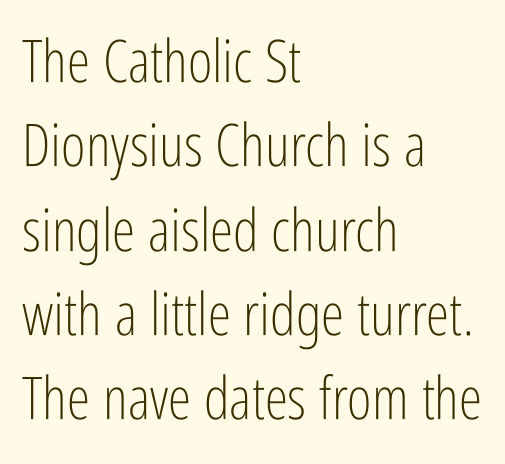
This sample keeps an unexceptional amount of space between lines. Is the type heavy? It reads as light-to-regular instead. Vertical strokes here are truly vertical. One-word summary of the alignment: left. Letterform terminals end flat and unadorned throughout the passage.
